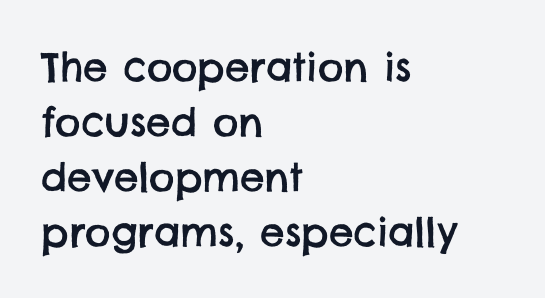
Q: Is the typeface a serif or a sans-serif typeface? A: Sans-serif.
Q: Is the text underlined? A: No.
Q: How is the paragraph aligned? A: Left-aligned.
Q: Is the spacing between letters normal or unusually wide? A: Normal.
Q: Is the spacing between lines tight, normal or loose? A: Normal.
Q: Width (condensed, normal, or wide)? A: Normal.
Q: Stroke contrast? A: Low.
Q: x-height? A: Large.
Q: Monospaced? A: No.
